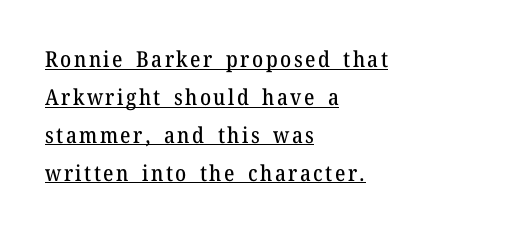
The image shows 22 px text type, upright; set left-aligned, line spacing 1.72x, underlined.
